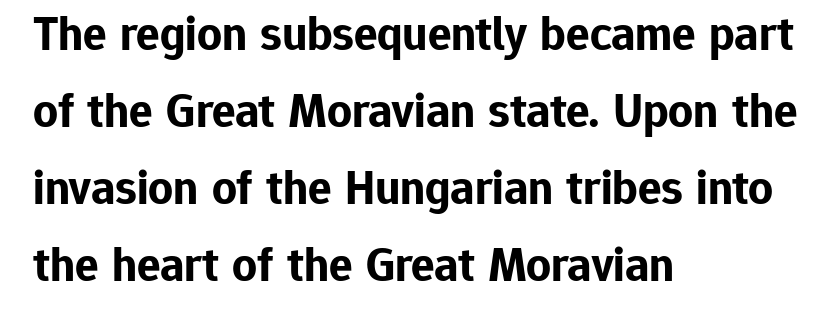
{"serif": "no", "italic": "no", "bold": "yes", "weight": "bold", "width": "normal", "stroke_contrast": "low", "x_height": "medium", "monospaced": "no", "underline": "no", "align": "left", "line_spacing": "normal", "line_spacing_ratio": 1.57, "letter_spacing": "normal", "letter_spacing_em": 0.0, "glyph_px": 49}
